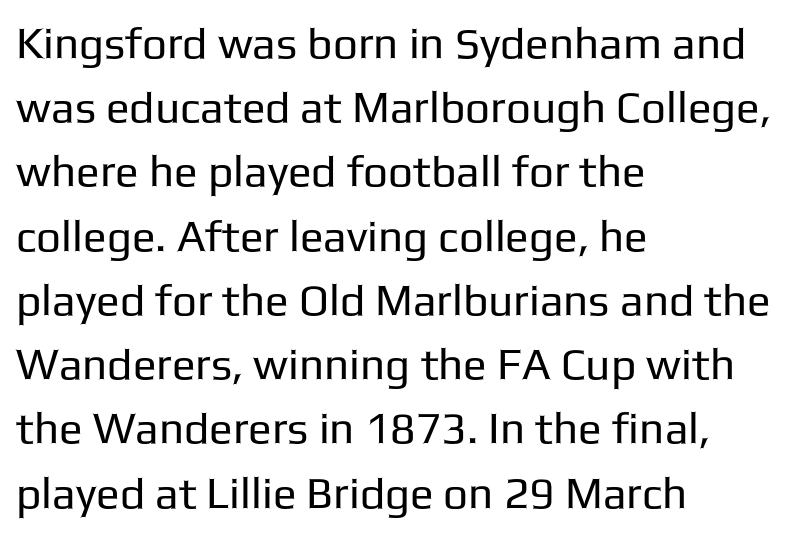
{"serif": "no", "italic": "no", "bold": "no", "weight": "regular", "width": "normal", "stroke_contrast": "low", "x_height": "medium", "monospaced": "no", "underline": "no", "align": "left", "line_spacing": "normal", "line_spacing_ratio": 1.46, "letter_spacing": "normal", "letter_spacing_em": 0.0, "glyph_px": 44}
